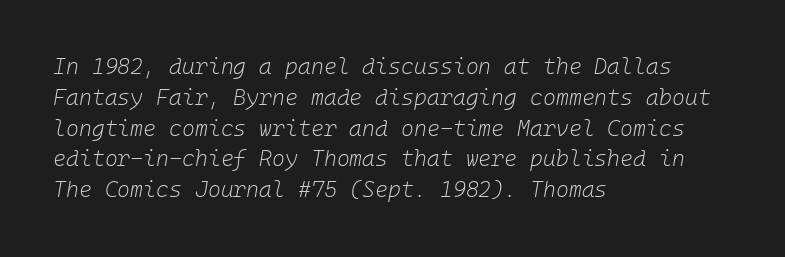
Q: Is the text bold? A: No.
Q: Is the text italic (slanted)? A: Yes, it leans right by about 10 degrees.
Q: Is the text underlined? A: No.
Q: How is the paragraph aligned? A: Left-aligned.
Q: Is the spacing between letters normal or unusually wide? A: Normal.
Q: Is the spacing between lines tight, normal or loose? A: Normal.
